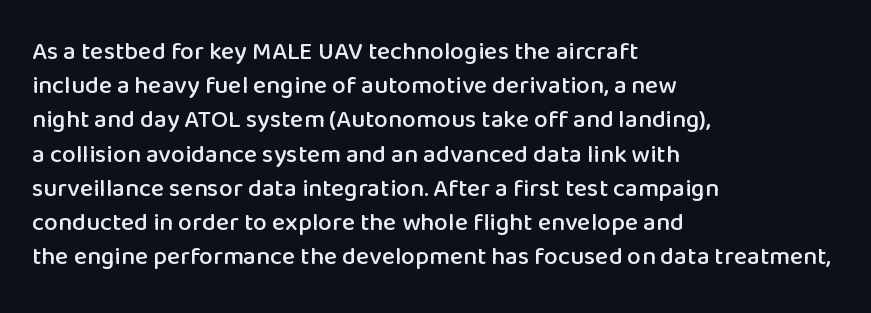
{"italic": "no", "underline": "no", "align": "left", "line_spacing": "normal", "line_spacing_ratio": 1.37, "letter_spacing": "normal", "letter_spacing_em": 0.0, "glyph_px": 25}
